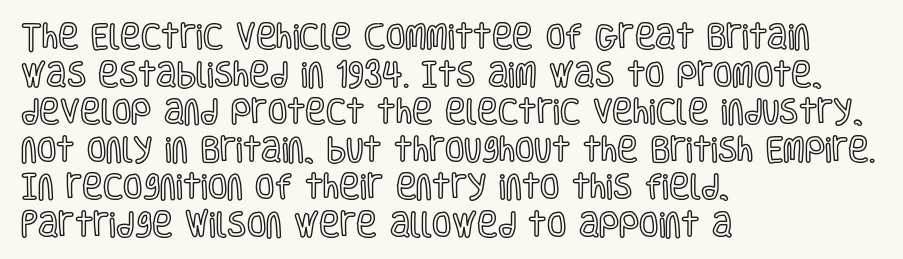
The glyphs are unaccompanied by any horizontal stroke below them. Interline gaps are of average width in this sample. Character widths vary here, with narrow letters taking less room than wide ones. Tall strokes in this sample are plumb rather than angled.
